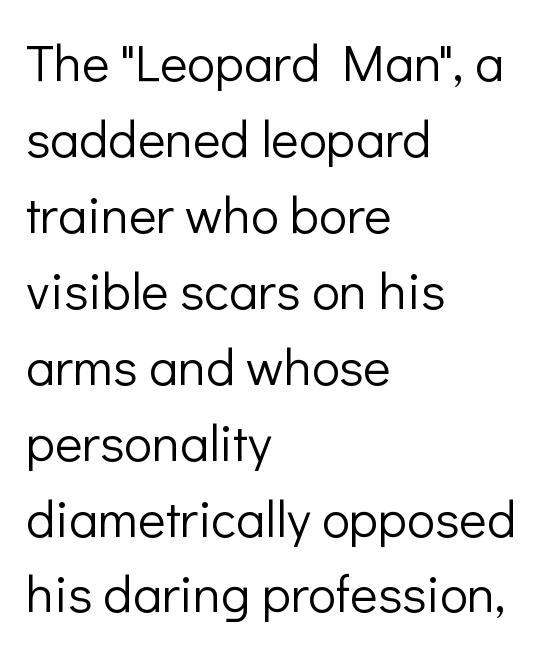
Q: Is the text bold? A: No.
Q: Is the text italic (slanted)? A: No, it is upright.
Q: Is the typeface a serif or a sans-serif typeface? A: Sans-serif.
Q: Is the text underlined? A: No.
Q: How is the paragraph aligned? A: Left-aligned.
Q: Is the spacing between letters normal or unusually wide? A: Normal.
Q: Is the spacing between lines tight, normal or loose? A: Normal.
Q: Width (condensed, normal, or wide)? A: Normal.
Q: Stroke contrast? A: Low.
Q: x-height? A: Medium.
Q: Monospaced? A: No.
